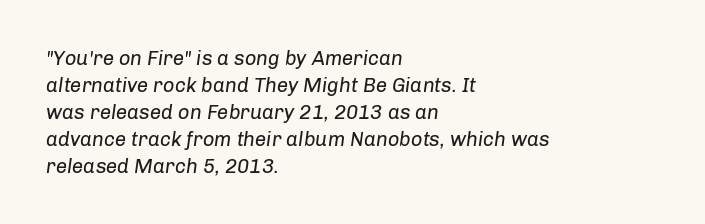
Each word holds together tightly as a unit, with standard inter-letter gaps. The strokes are not fattened; the text isn't bold. Casual observation: everything's shoved over to the left. Baseline-to-baseline distance is the conventional proportion of letter height. Honestly, there is no underline to notice here at all. The text carries the slant typical of an italic or oblique font.
